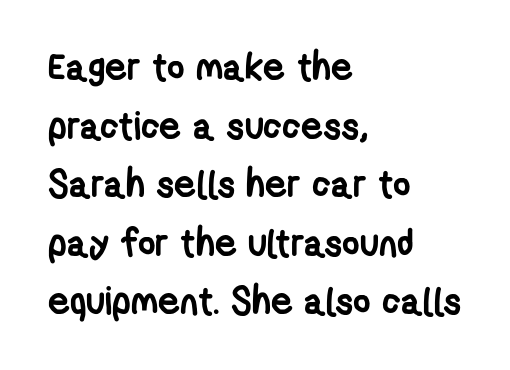
The image shows 38 px semibold, condensed sans-serif type; set left-aligned, normal line spacing (1.54x), normal letter spacing, not underlined; low stroke contrast and a medium x-height.
